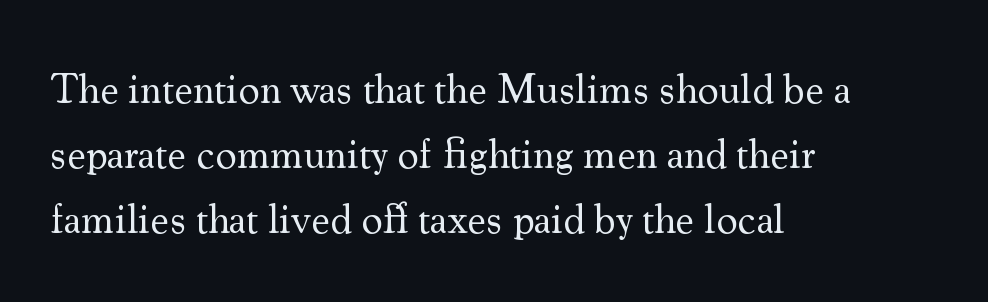
Q: Is the text bold? A: No.
Q: Is the text italic (slanted)? A: No, it is upright.
Q: Is the typeface a serif or a sans-serif typeface? A: Serif.
Q: Is the text underlined? A: No.
Q: How is the paragraph aligned? A: Left-aligned.
Q: Is the spacing between letters normal or unusually wide? A: Normal.
Q: Is the spacing between lines tight, normal or loose? A: Normal.
Q: Width (condensed, normal, or wide)? A: Normal.
Q: Stroke contrast? A: Medium.
Q: x-height? A: Small.
Q: Monospaced? A: No.
